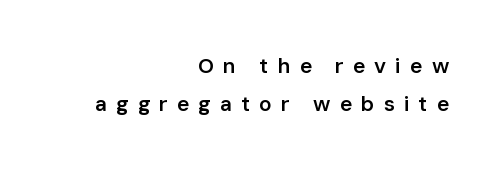
Q: Is the text bold? A: Semi-bold.
Q: Is the text italic (slanted)? A: No, it is upright.
Q: Is the text underlined? A: No.
Q: How is the paragraph aligned? A: Right-aligned.
Q: Is the spacing between letters normal or unusually wide? A: Unusually wide.
